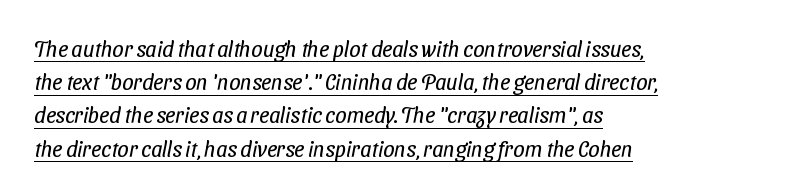
Successive baselines arrive at the customary interval. The glyphs are accompanied by a horizontal stroke just below them. Left-aligned paragraph, ragged on the right. Each word holds together tightly as a unit, with standard inter-letter gaps.
